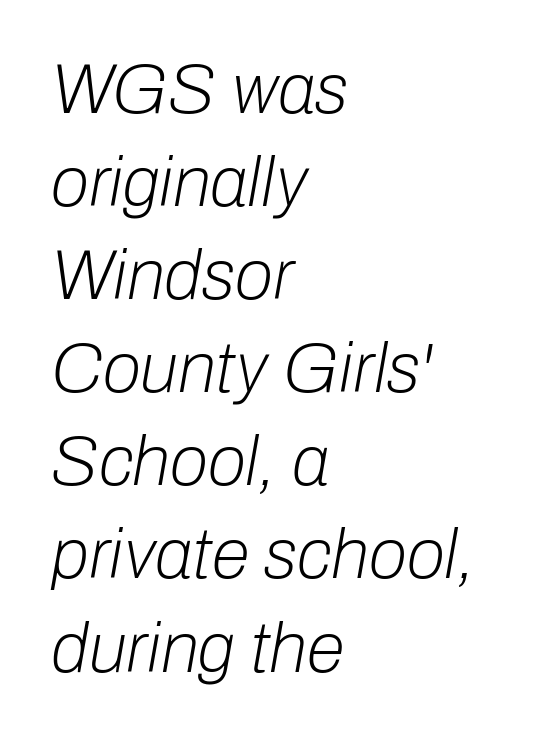
The image shows 70 px light type, italic (leaning right); set left-aligned, normal line spacing (1.33x), normal letter spacing, not underlined; low stroke contrast and a medium x-height.
